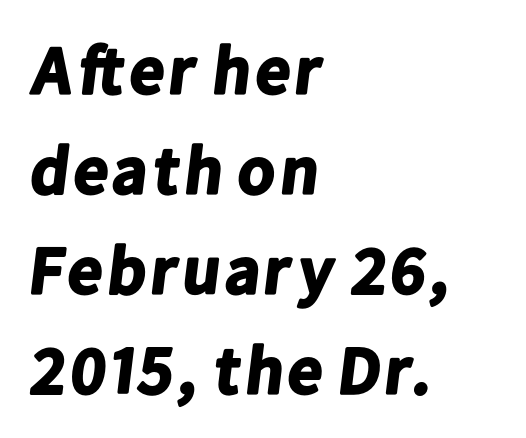
Q: Is the text bold? A: Yes.
Q: Is the typeface a serif or a sans-serif typeface? A: Sans-serif.
Q: Is the text underlined? A: No.
Q: How is the paragraph aligned? A: Left-aligned.
Q: Is the spacing between letters normal or unusually wide? A: Normal.
Q: Is the spacing between lines tight, normal or loose? A: Normal.
Q: Width (condensed, normal, or wide)? A: Normal.
Q: Stroke contrast? A: Low.
Q: x-height? A: Medium.
Q: Monospaced? A: No.
